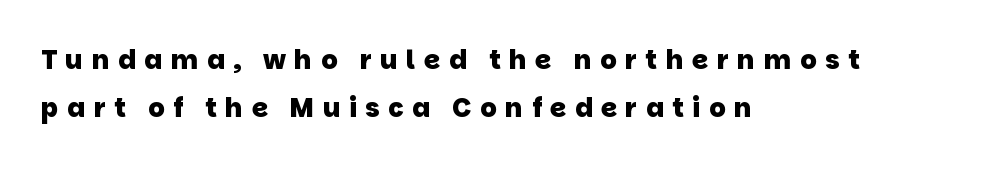
Bold? Absolutely — the strokes are thick and heavy. The rendering anchors every line to the left-hand side. Anything drawn beneath the words? Only blank space. Characters follow at a spacing far wider than the type designer built in.
